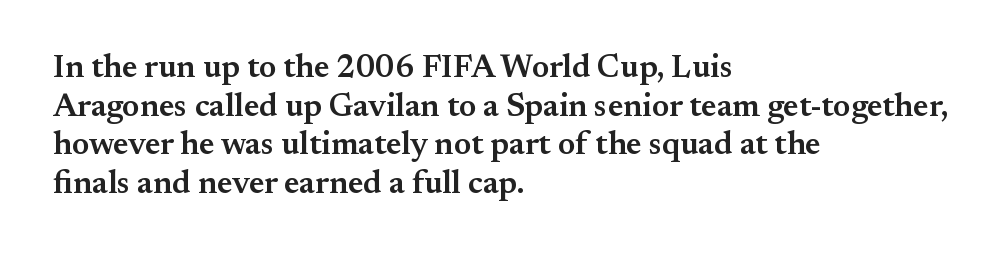
Q: Is the text bold? A: Semi-bold.
Q: Is the text italic (slanted)? A: No, it is upright.
Q: Is the typeface a serif or a sans-serif typeface? A: Serif.
Q: Is the text underlined? A: No.
Q: How is the paragraph aligned? A: Left-aligned.
Q: Is the spacing between letters normal or unusually wide? A: Normal.
Q: Width (condensed, normal, or wide)? A: Normal.
Q: Stroke contrast? A: Medium.
Q: x-height? A: Small.
Q: Monospaced? A: No.
